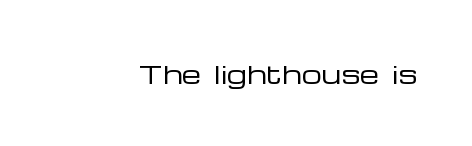
{"italic": "no", "bold": "no", "underline": "no", "letter_spacing": "normal", "letter_spacing_em": 0.0, "glyph_px": 25}
